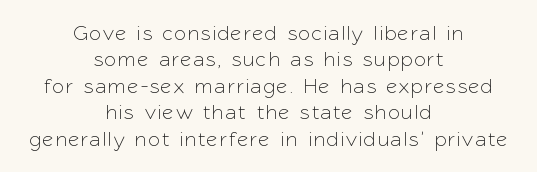
{"italic": "no", "underline": "no", "align": "center", "line_spacing": "normal", "line_spacing_ratio": 1.26, "glyph_px": 21}
